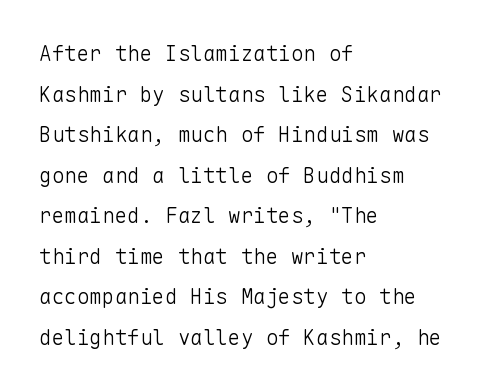
The image shows 21 px text type, upright; set left-aligned, loose line spacing (1.93x), normal letter spacing, not underlined.
